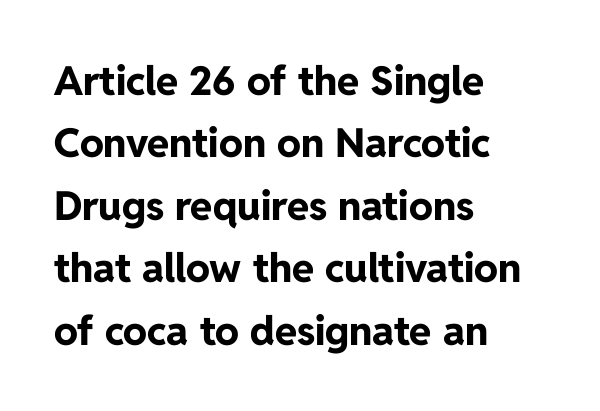
{"serif": "no", "italic": "no", "bold": "yes", "weight": "bold", "width": "normal", "stroke_contrast": "low", "x_height": "medium", "monospaced": "no", "underline": "no", "align": "left", "line_spacing": "normal", "line_spacing_ratio": 1.56, "letter_spacing": "normal", "letter_spacing_em": 0.0, "glyph_px": 40}
